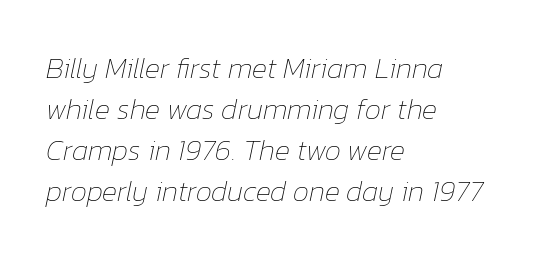
The line texture is even and compact thanks to regular tracking. Nothing heavy about these letters — not bold at all. The leading is moderate, giving the passage an even texture. The face used here is proportionally spaced, like ordinary book or web type.
